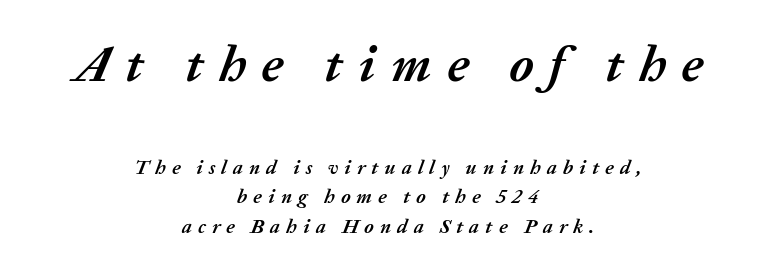
The image shows 51 px semibold type, italic (leaning right); set centered, normal line spacing (1.47x), unusually wide letter spacing (+0.3 em), not underlined; the first (top) block is 2.55x larger; medium stroke contrast and a medium x-height.
